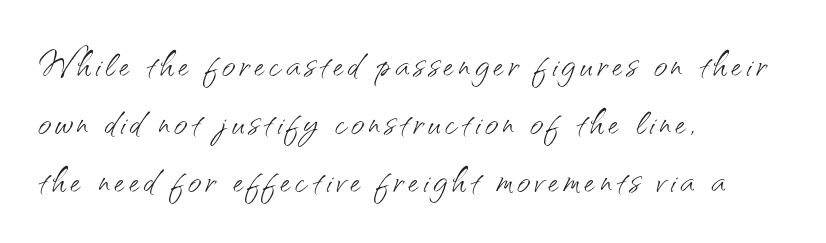
The image shows 46 px light sans-serif type; set left-aligned, normal line spacing (1.26x), not underlined; medium stroke contrast and a small x-height.
